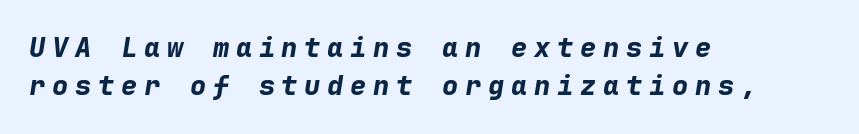
{"italic": "yes", "lean": "right", "slant_degrees": 9, "bold": "yes", "underline": "no", "align": "left", "line_spacing": "normal", "line_spacing_ratio": 1.42, "letter_spacing": "wide", "letter_spacing_em": 0.25, "glyph_px": 27}
